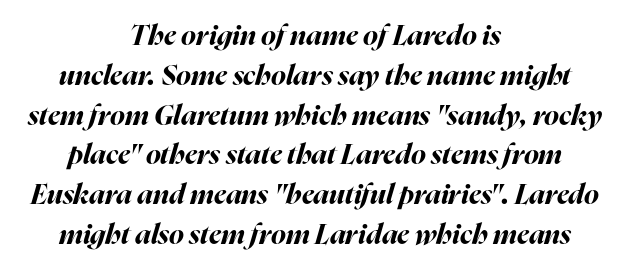
The image shows 28 px bold type, italic (leaning right); set centered, normal line spacing (1.42x), normal letter spacing, not underlined; high stroke contrast and a medium x-height.
